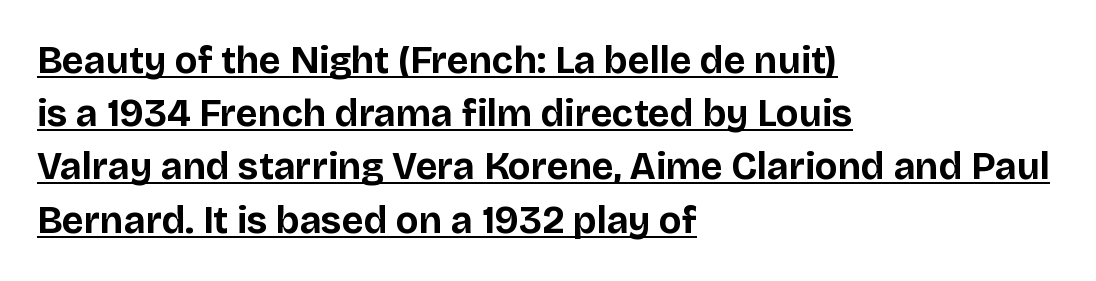
The image shows 38 px bold sans-serif type, upright; set left-aligned, normal line spacing (1.4x), normal letter spacing, underlined; low stroke contrast and a large x-height.
